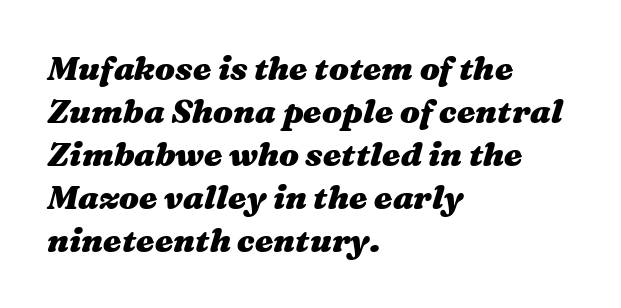
Q: Is the text bold? A: Yes.
Q: Is the text italic (slanted)? A: Yes, it leans right by about 16 degrees.
Q: Is the text underlined? A: No.
Q: How is the paragraph aligned? A: Left-aligned.
Q: Is the spacing between letters normal or unusually wide? A: Normal.
Q: Is the spacing between lines tight, normal or loose? A: Normal.
Q: Width (condensed, normal, or wide)? A: Wide.
Q: Stroke contrast? A: Medium.
Q: x-height? A: Medium.
Q: Monospaced? A: No.
